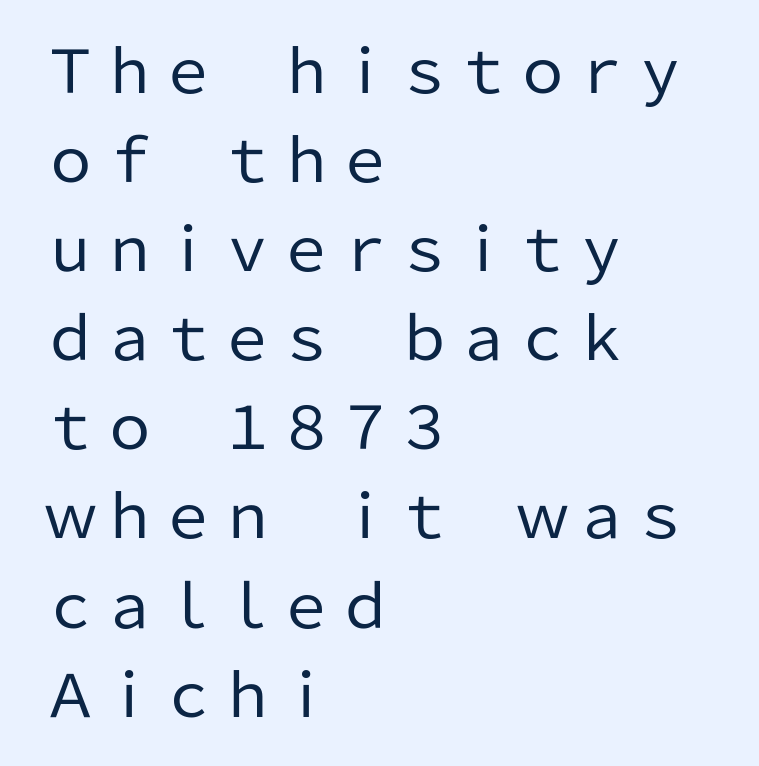
This is not heavy type; no bold has been used. The rendering uses a moderate line-height, typical for paragraphs. Glyph-to-glyph distance matches everyday printed text. Examine the stroke ends and you'll find no serifs. Do the characters align in a grid? No, the font is proportional.
